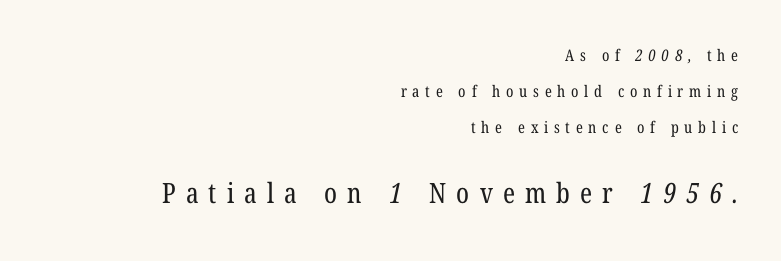
The passage shown has open, widely tracked lettering throughout. Letters rest on an invisible, unmarked baseline. I'd call this a serif setting — the letters wear small feet. Do the characters align in a grid? No, the font is proportional. Horizontal alignment here is rightward, an uncommon choice for prose.
